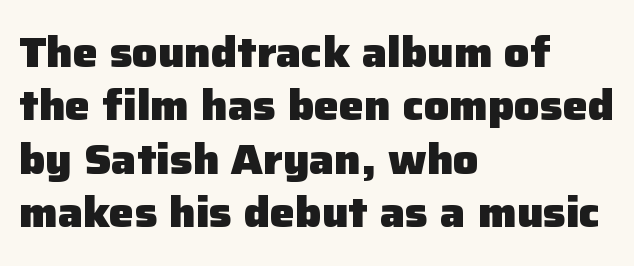
Q: Is the text bold? A: Yes.
Q: Is the text italic (slanted)? A: No, it is upright.
Q: Is the typeface a serif or a sans-serif typeface? A: Sans-serif.
Q: Is the text underlined? A: No.
Q: How is the paragraph aligned? A: Left-aligned.
Q: Is the spacing between letters normal or unusually wide? A: Normal.
Q: Is the spacing between lines tight, normal or loose? A: Normal.
Q: Width (condensed, normal, or wide)? A: Normal.
Q: Stroke contrast? A: Low.
Q: x-height? A: Medium.
Q: Monospaced? A: No.
